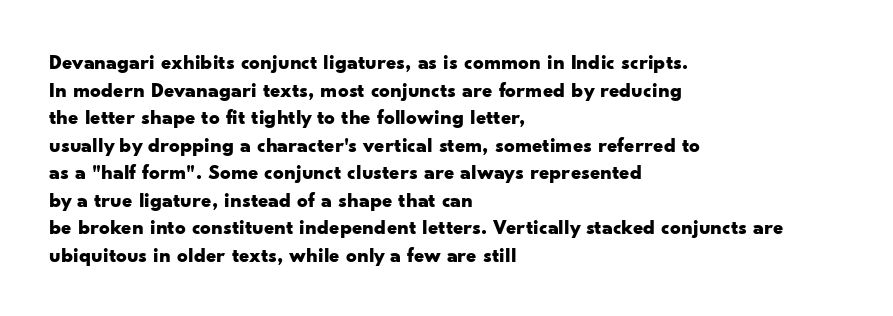
The image shows 21 px bold type, upright; set left-aligned, normal line spacing (1.31x), normal letter spacing, not underlined.
